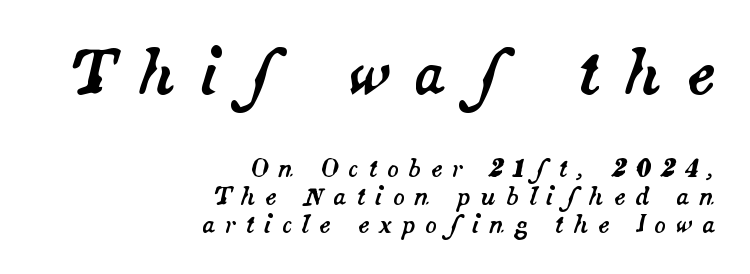
Q: Is the text italic (slanted)? A: Yes, it leans right by about 14 degrees.
Q: Is the text underlined? A: No.
Q: How is the paragraph aligned? A: Right-aligned.
Q: Is the spacing between letters normal or unusually wide? A: Unusually wide.
Q: Which block of text is set in a larger size, the first (top) or the second (bottom)? A: The first (top) one.
Q: Width (condensed, normal, or wide)? A: Normal.
Q: Stroke contrast? A: Medium.
Q: x-height? A: Small.
Q: Monospaced? A: No.
